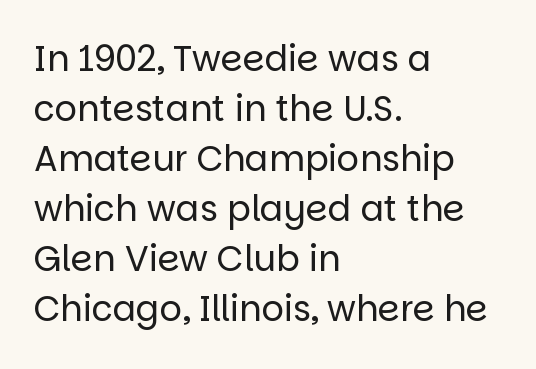
{"serif": "no", "italic": "no", "bold": "no", "weight": "regular", "width": "normal", "stroke_contrast": "low", "x_height": "large", "monospaced": "no", "underline": "no", "align": "left", "line_spacing": "normal", "line_spacing_ratio": 1.43, "letter_spacing": "normal", "letter_spacing_em": 0.0, "glyph_px": 35}
